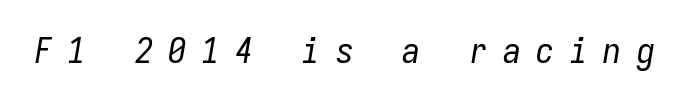
The image shows 36 px regular-weight, condensed type, italic (leaning right), monospaced; set unusually wide letter spacing (+0.43 em), not underlined; low stroke contrast and a medium x-height.
